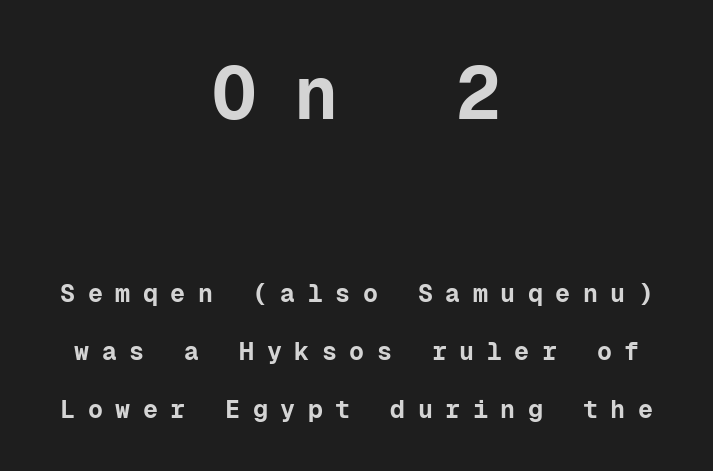
{"serif": "no", "italic": "no", "bold": "yes", "weight": "bold", "width": "normal", "stroke_contrast": "low", "x_height": "medium", "monospaced": "yes", "underline": "no", "align": "center", "line_spacing": "loose", "line_spacing_ratio": 2.33, "letter_spacing": "wide", "letter_spacing_em": 0.5, "larger_block": "first", "size_ratio": 2.96, "glyph_px": 74}
